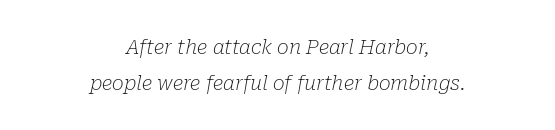
Q: Is the text bold? A: No.
Q: Is the text italic (slanted)? A: Yes, it leans right by about 10 degrees.
Q: Is the text underlined? A: No.
Q: How is the paragraph aligned? A: Centered.
Q: Is the spacing between letters normal or unusually wide? A: Normal.
